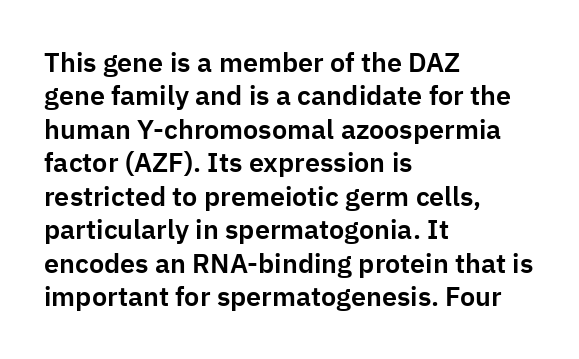
The image shows 27 px text type, upright; set left-aligned, line spacing 1.24x, normal letter spacing, not underlined.
